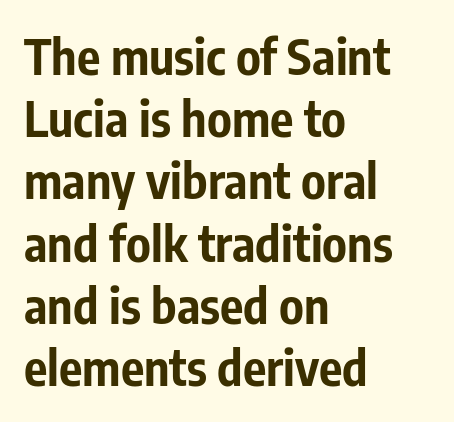
{"serif": "no", "italic": "no", "bold": "yes", "weight": "bold", "width": "condensed", "stroke_contrast": "low", "x_height": "medium", "monospaced": "no", "underline": "no", "align": "left", "line_spacing": "normal", "line_spacing_ratio": 1.27, "letter_spacing": "normal", "letter_spacing_em": 0.0, "glyph_px": 49}
